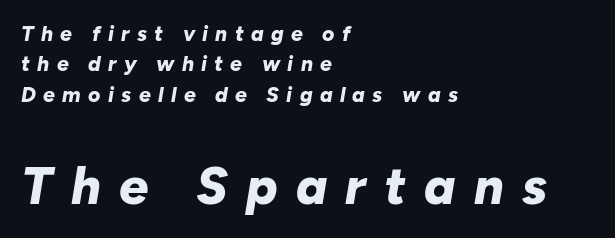
The image shows 52 px bold type, italic (leaning right); set left-aligned, normal line spacing (1.45x), unusually wide letter spacing (+0.35 em), not underlined; the second (bottom) block is 2.48x larger; low stroke contrast and a medium x-height.
